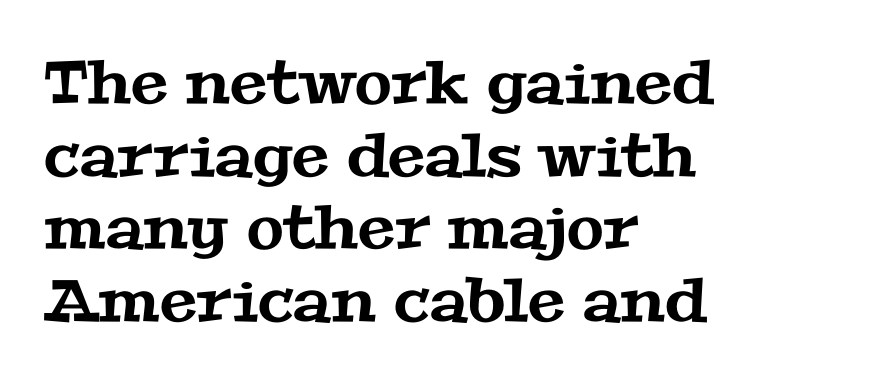
The strip under each line holds only bare page. Layout note: lines flush left. This sample uses a serif face. Between one letter and the next there's only the usual sliver of space.
